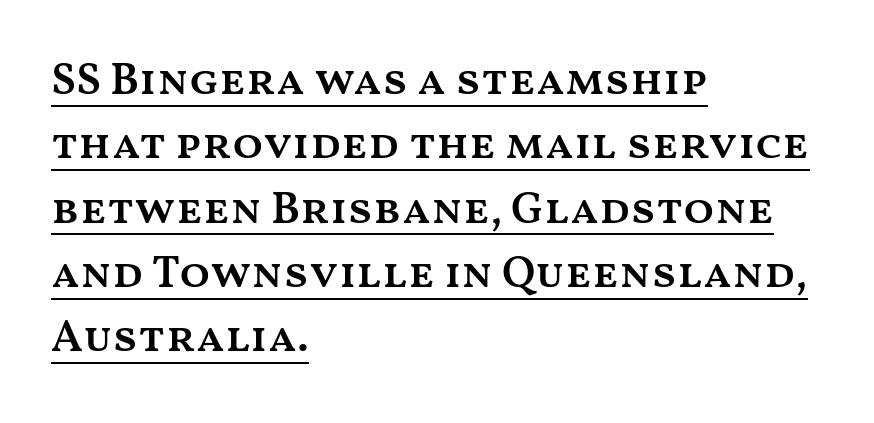
Q: Is the text bold? A: Semi-bold.
Q: Is the text italic (slanted)? A: No, it is upright.
Q: Is the text underlined? A: Yes.
Q: How is the paragraph aligned? A: Left-aligned.
Q: Is the spacing between letters normal or unusually wide? A: Normal.
Q: Is the spacing between lines tight, normal or loose? A: Normal.
Q: Width (condensed, normal, or wide)? A: Wide.
Q: Stroke contrast? A: Medium.
Q: x-height? A: Medium.
Q: Monospaced? A: No.
